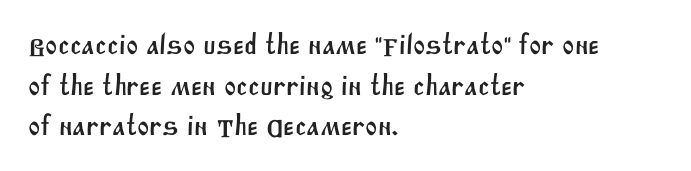
Q: Is the typeface a serif or a sans-serif typeface? A: Sans-serif.
Q: Is the text underlined? A: No.
Q: How is the paragraph aligned? A: Left-aligned.
Q: Is the spacing between letters normal or unusually wide? A: Normal.
Q: Is the spacing between lines tight, normal or loose? A: Normal.
Q: Width (condensed, normal, or wide)? A: Normal.
Q: Stroke contrast? A: Medium.
Q: x-height? A: Large.
Q: Monospaced? A: No.
